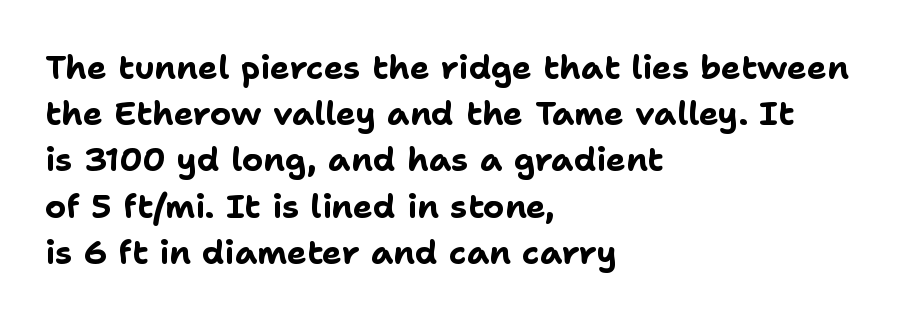
{"serif": "no", "italic": "no", "bold": "yes", "weight": "bold", "width": "normal", "stroke_contrast": "low", "x_height": "medium", "monospaced": "no", "underline": "no", "align": "left", "line_spacing": "normal", "line_spacing_ratio": 1.4, "letter_spacing": "normal", "letter_spacing_em": 0.0, "glyph_px": 33}
